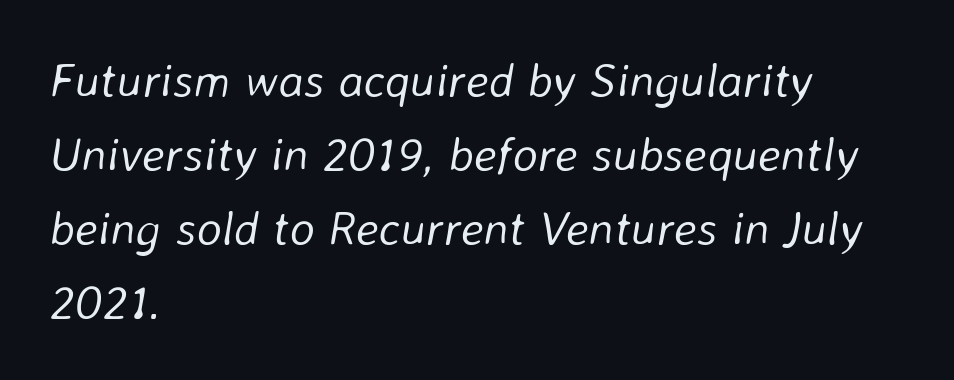
The image shows 48 px light type, italic (leaning right); set left-aligned, normal line spacing (1.54x), normal letter spacing, not underlined; low stroke contrast and a medium x-height.
